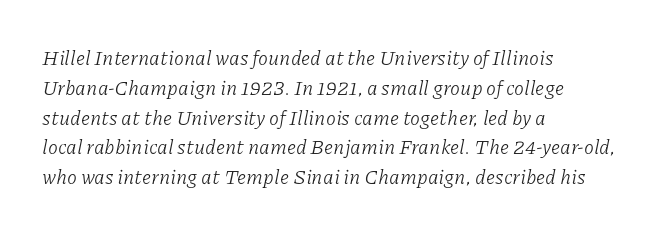
Q: Is the text bold? A: No.
Q: Is the text italic (slanted)? A: Yes, it leans right by about 11 degrees.
Q: Is the text underlined? A: No.
Q: How is the paragraph aligned? A: Left-aligned.
Q: Is the spacing between letters normal or unusually wide? A: Normal.
Q: Is the spacing between lines tight, normal or loose? A: Normal.
